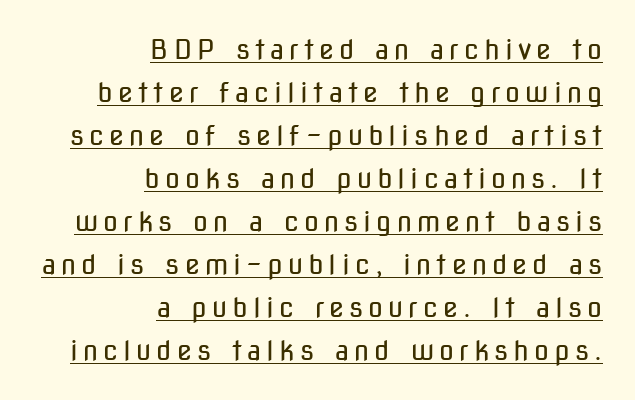
Every stem runs plumb, perpendicular to the baseline. The face looks like a standard text weight, possibly lighter. Interline gaps are of average width in this sample. The lines in this sample share a right terminus and differ only in where they begin.
